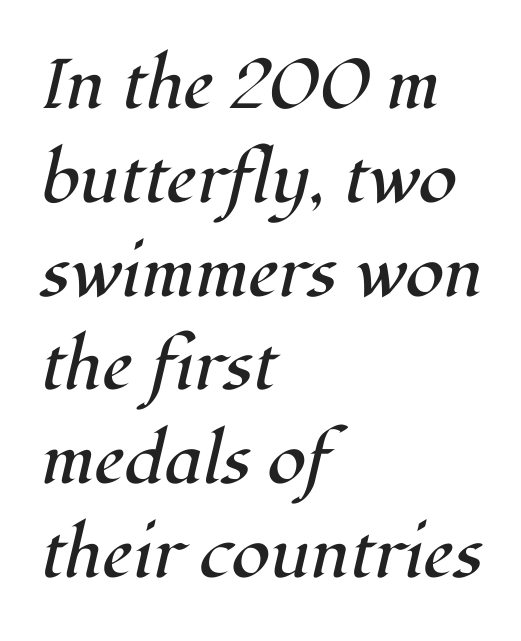
{"serif": "yes", "italic": "yes", "lean": "right", "slant_degrees": 12, "bold": "no", "weight": "regular", "width": "normal", "stroke_contrast": "high", "x_height": "medium", "monospaced": "no", "underline": "no", "align": "left", "line_spacing": "normal", "line_spacing_ratio": 1.34, "letter_spacing": "normal", "letter_spacing_em": 0.0, "glyph_px": 70}
